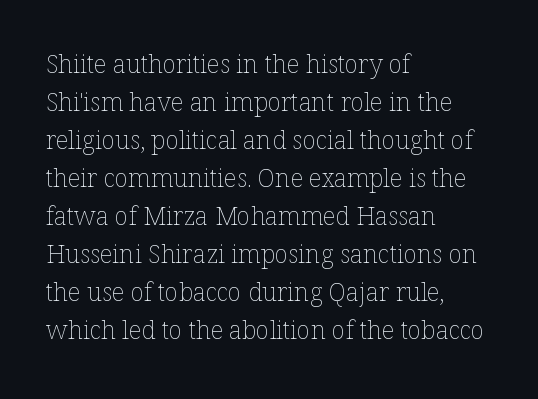
{"italic": "no", "bold": "no", "underline": "no", "align": "left", "line_spacing": "normal", "line_spacing_ratio": 1.52, "letter_spacing": "normal", "letter_spacing_em": 0.0, "glyph_px": 25}
